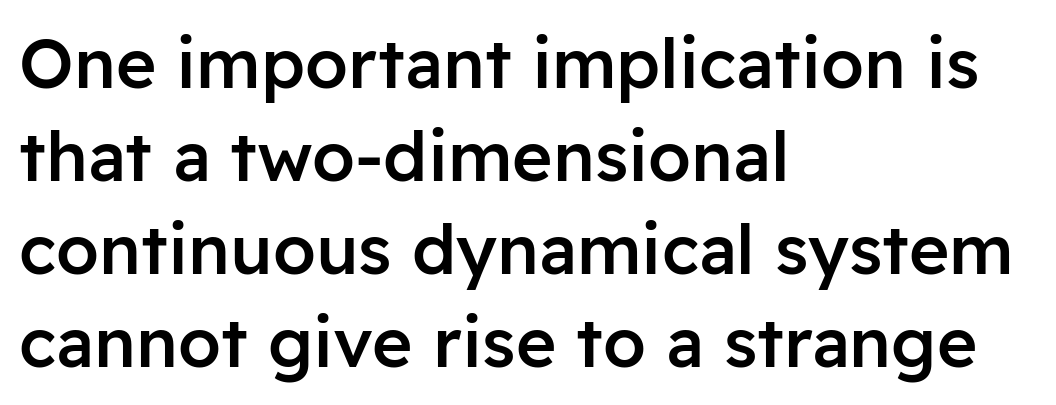
Nobody touched the tracking dial on this one. A sans-serif font was chosen for this passage. Each new line begins a customary step beneath the previous one. The typography opts for an upright posture over an oblique one. You could not count columns in this text — the font is proportionally spaced.
